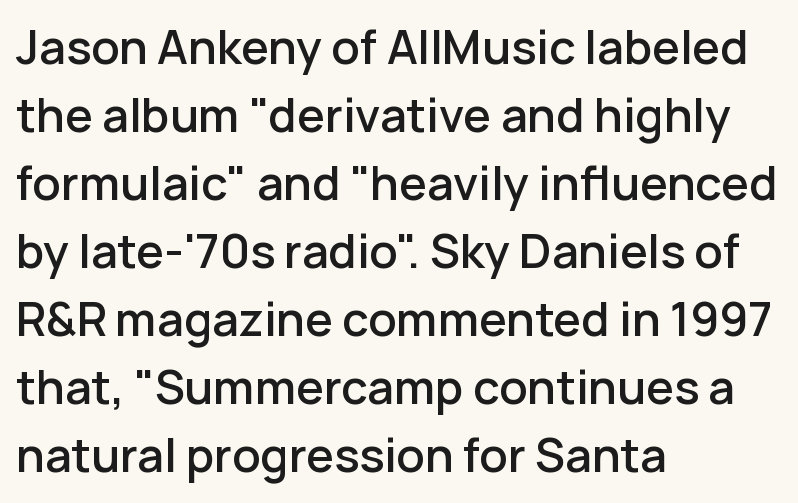
{"serif": "no", "italic": "no", "bold": "semi", "weight": "semibold", "width": "normal", "stroke_contrast": "low", "x_height": "medium", "monospaced": "no", "underline": "no", "align": "left", "line_spacing": "normal", "line_spacing_ratio": 1.51, "letter_spacing": "normal", "letter_spacing_em": 0.0, "glyph_px": 45}
